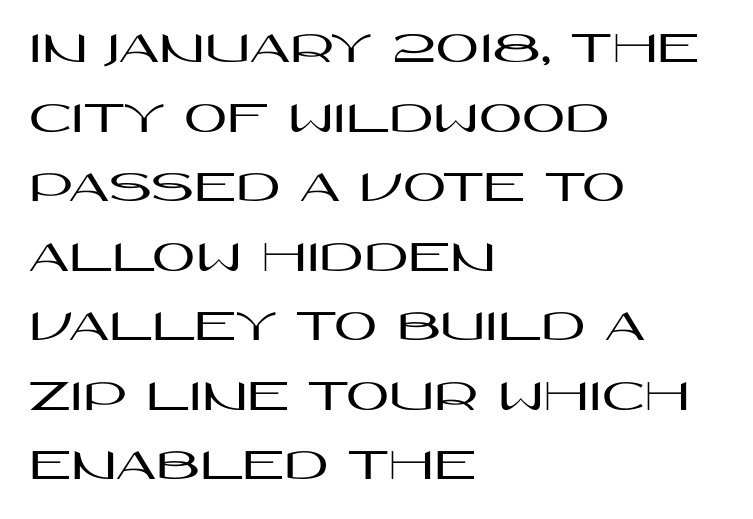
The image shows 47 px wide sans-serif type, upright; set left-aligned, normal line spacing (1.48x), normal letter spacing, not underlined; high stroke contrast and a large x-height.
